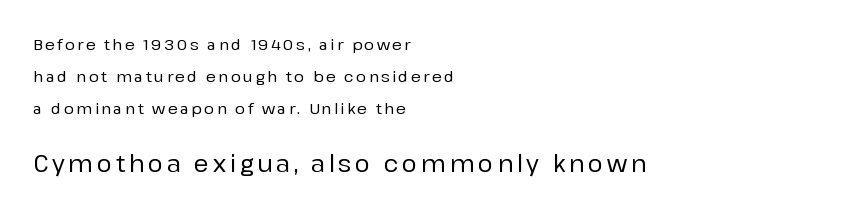
Q: Is the text italic (slanted)? A: No, it is upright.
Q: Is the text underlined? A: No.
Q: How is the paragraph aligned? A: Left-aligned.
Q: Is the spacing between lines tight, normal or loose? A: Loose.
Q: Which block of text is set in a larger size, the first (top) or the second (bottom)? A: The second (bottom) one.
